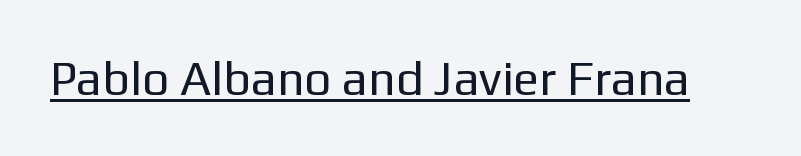
The image shows 48 px regular-weight sans-serif type, upright; set normal letter spacing, underlined; low stroke contrast and a medium x-height.
